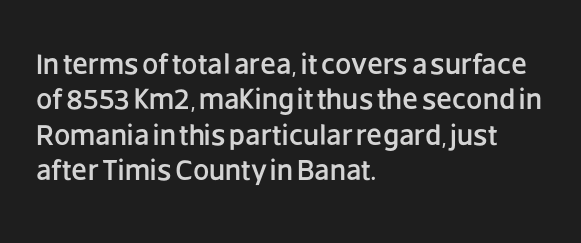
{"serif": "no", "italic": "no", "width": "normal", "stroke_contrast": "low", "x_height": "large", "monospaced": "no", "underline": "no", "align": "left", "line_spacing_ratio": 1.22, "letter_spacing": "normal", "letter_spacing_em": 0.0, "glyph_px": 29}
